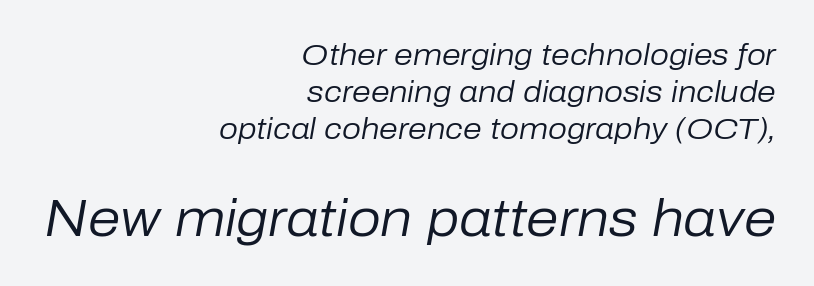
{"italic": "yes", "lean": "right", "slant_degrees": 10, "bold": "no", "weight": "regular", "width": "normal", "stroke_contrast": "low", "x_height": "medium", "monospaced": "no", "underline": "no", "align": "right", "line_spacing_ratio": 1.23, "letter_spacing": "normal", "letter_spacing_em": 0.0, "larger_block": "second", "size_ratio": 1.73, "glyph_px": 52}
